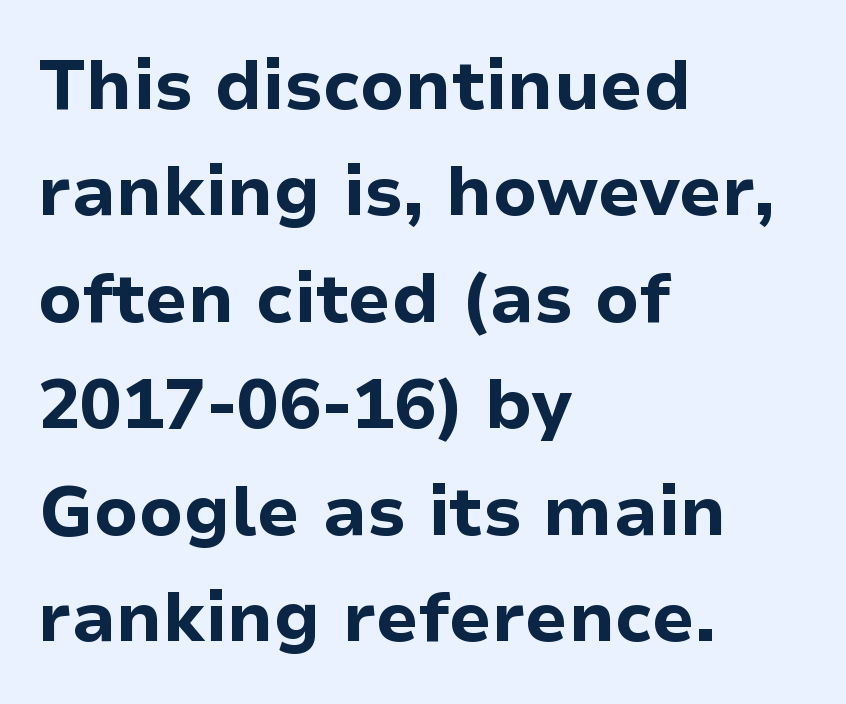
The image shows 70 px bold sans-serif type, upright; set left-aligned, normal line spacing (1.52x), normal letter spacing, not underlined; low stroke contrast and a medium x-height.
